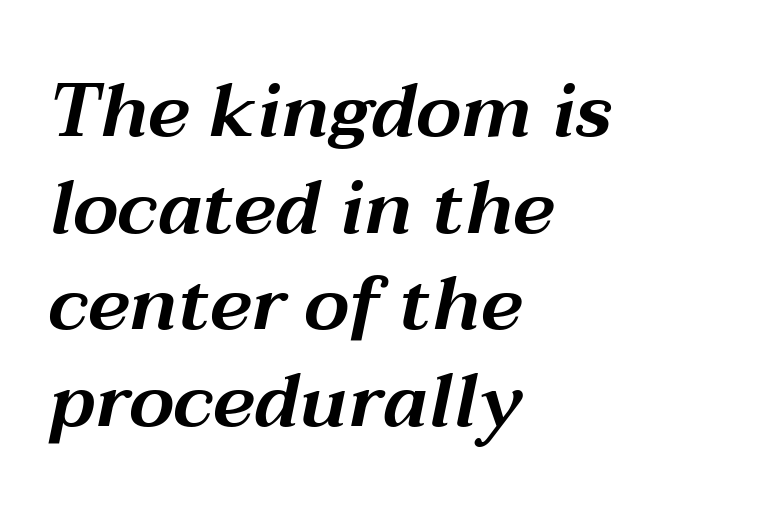
Q: Is the text italic (slanted)? A: Yes, it leans right by about 12 degrees.
Q: Is the text underlined? A: No.
Q: How is the paragraph aligned? A: Left-aligned.
Q: Is the spacing between letters normal or unusually wide? A: Normal.
Q: Is the spacing between lines tight, normal or loose? A: Normal.
Q: Width (condensed, normal, or wide)? A: Wide.
Q: Stroke contrast? A: Medium.
Q: x-height? A: Medium.
Q: Monospaced? A: No.
